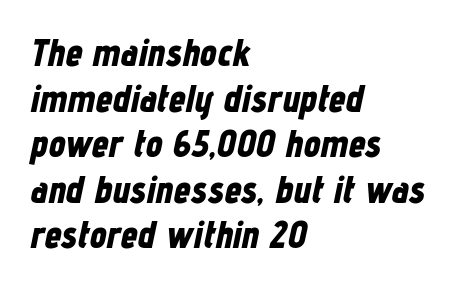
{"italic": "yes", "lean": "right", "slant_degrees": 12, "bold": "yes", "weight": "bold", "width": "condensed", "stroke_contrast": "low", "x_height": "medium", "monospaced": "no", "underline": "no", "align": "left", "line_spacing_ratio": 1.2, "letter_spacing": "normal", "letter_spacing_em": 0.0, "glyph_px": 38}
